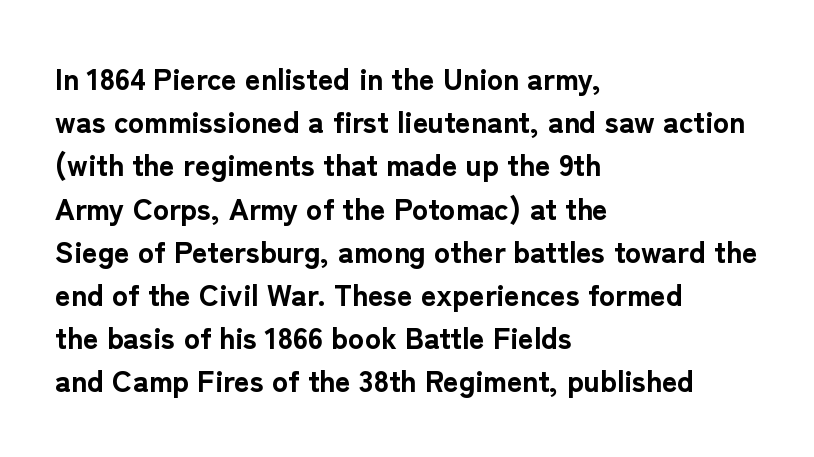
This sample uses an upright cut, with every glyph sitting square on the baseline. The horizontal fit of the characters is conventional and even. The baseline area is clear. The typeface chosen for these lines omits serifs. A classic flush-left, rag-right setting is used for this passage.
